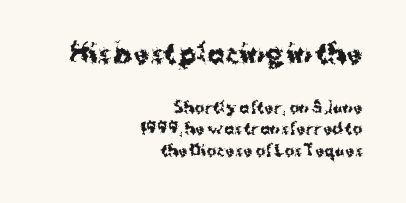
The image shows 26 px bold type, upright; set right-aligned, normal line spacing (1.43x), normal letter spacing, not underlined; the first (top) block is 1.73x larger.
